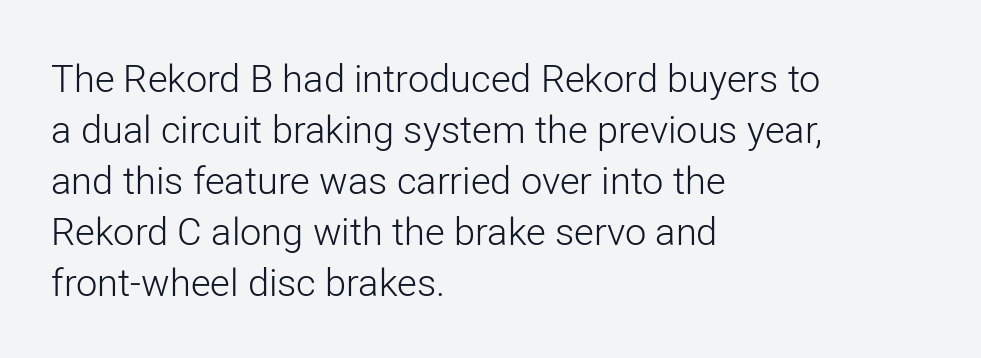
Q: Is the text bold? A: No.
Q: Is the text italic (slanted)? A: No, it is upright.
Q: Is the typeface a serif or a sans-serif typeface? A: Sans-serif.
Q: Is the text underlined? A: No.
Q: How is the paragraph aligned? A: Left-aligned.
Q: Is the spacing between letters normal or unusually wide? A: Normal.
Q: Is the spacing between lines tight, normal or loose? A: Normal.
Q: Width (condensed, normal, or wide)? A: Normal.
Q: Stroke contrast? A: Low.
Q: x-height? A: Medium.
Q: Monospaced? A: No.
